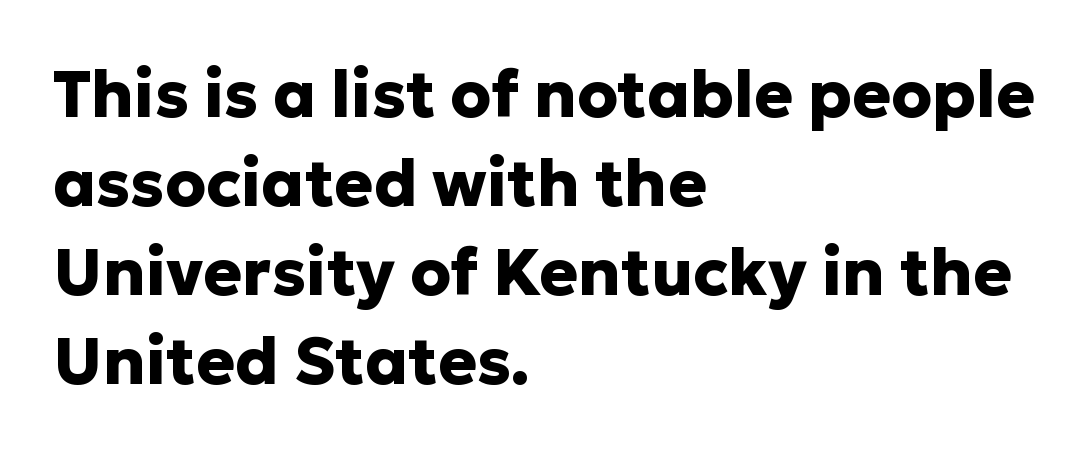
Q: Is the text bold? A: Yes.
Q: Is the text italic (slanted)? A: No, it is upright.
Q: Is the typeface a serif or a sans-serif typeface? A: Sans-serif.
Q: Is the text underlined? A: No.
Q: How is the paragraph aligned? A: Left-aligned.
Q: Is the spacing between letters normal or unusually wide? A: Normal.
Q: Is the spacing between lines tight, normal or loose? A: Normal.
Q: Width (condensed, normal, or wide)? A: Normal.
Q: Stroke contrast? A: Low.
Q: x-height? A: Medium.
Q: Monospaced? A: No.
